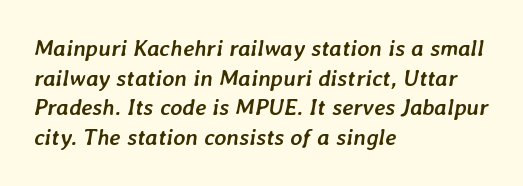
{"italic": "yes", "lean": "right", "slant_degrees": 7, "bold": "yes", "underline": "no", "align": "left", "line_spacing": "normal", "line_spacing_ratio": 1.29, "letter_spacing": "normal", "letter_spacing_em": 0.0, "glyph_px": 23}
